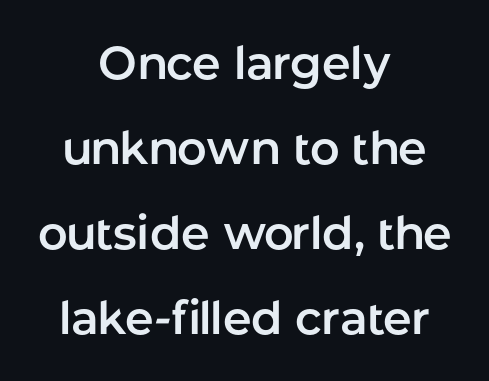
The image shows 46 px sans-serif type, upright; set centered, line spacing 1.85x, normal letter spacing, not underlined; low stroke contrast and a medium x-height.
